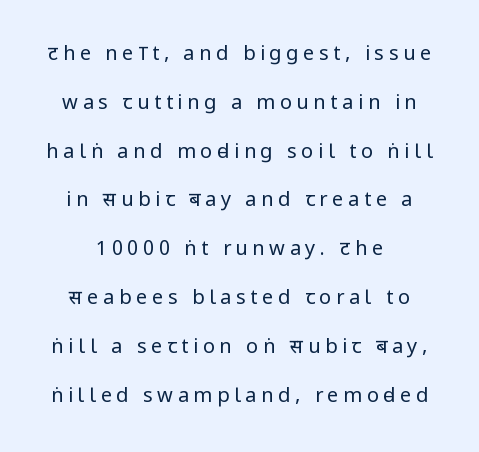
Q: Is the text bold? A: No.
Q: Is the text italic (slanted)? A: No, it is upright.
Q: Is the text underlined? A: No.
Q: Is the spacing between letters normal or unusually wide? A: Unusually wide.
Q: Is the spacing between lines tight, normal or loose? A: Loose.
